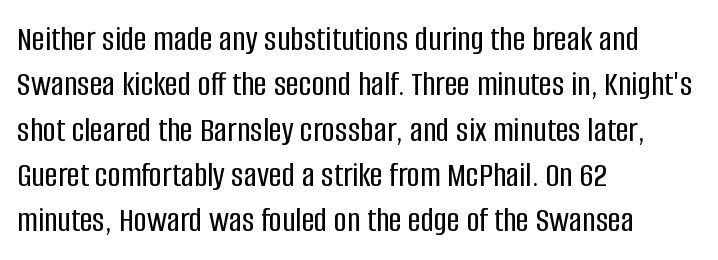
Q: Is the text italic (slanted)? A: No, it is upright.
Q: Is the typeface a serif or a sans-serif typeface? A: Sans-serif.
Q: Is the text underlined? A: No.
Q: How is the paragraph aligned? A: Left-aligned.
Q: Is the spacing between letters normal or unusually wide? A: Normal.
Q: Is the spacing between lines tight, normal or loose? A: Normal.
Q: Width (condensed, normal, or wide)? A: Condensed.
Q: Stroke contrast? A: Low.
Q: x-height? A: Large.
Q: Monospaced? A: No.
